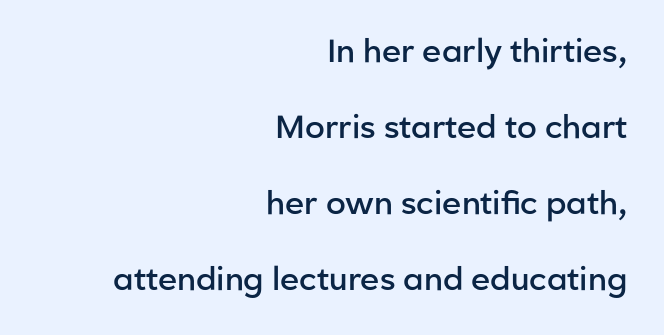
The image shows 32 px semibold sans-serif type, upright; set right-aligned, loose line spacing (2.37x), normal letter spacing, not underlined; low stroke contrast and a medium x-height.
